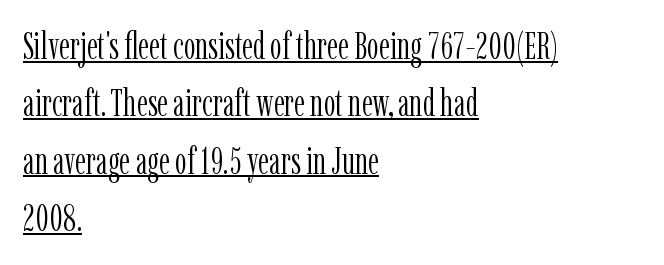
The image shows 37 px light, condensed serif type, upright; set left-aligned, normal line spacing (1.55x), normal letter spacing, underlined; low stroke contrast and a medium x-height.
